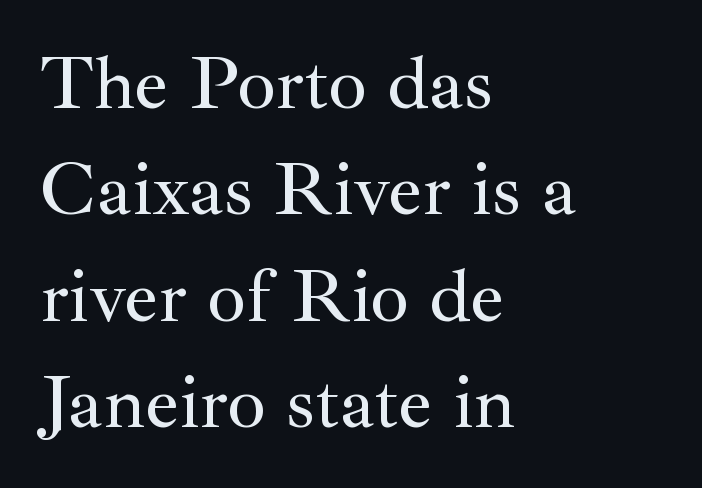
Q: Is the text italic (slanted)? A: No, it is upright.
Q: Is the typeface a serif or a sans-serif typeface? A: Serif.
Q: Is the text underlined? A: No.
Q: How is the paragraph aligned? A: Left-aligned.
Q: Is the spacing between letters normal or unusually wide? A: Normal.
Q: Is the spacing between lines tight, normal or loose? A: Normal.
Q: Width (condensed, normal, or wide)? A: Normal.
Q: Stroke contrast? A: Medium.
Q: x-height? A: Small.
Q: Monospaced? A: No.
